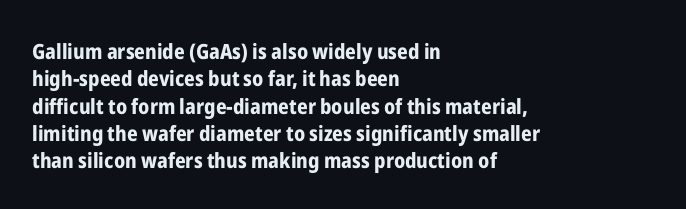
The image shows 21 px bold type, upright; set left-aligned, normal line spacing (1.3x), normal letter spacing, not underlined.
